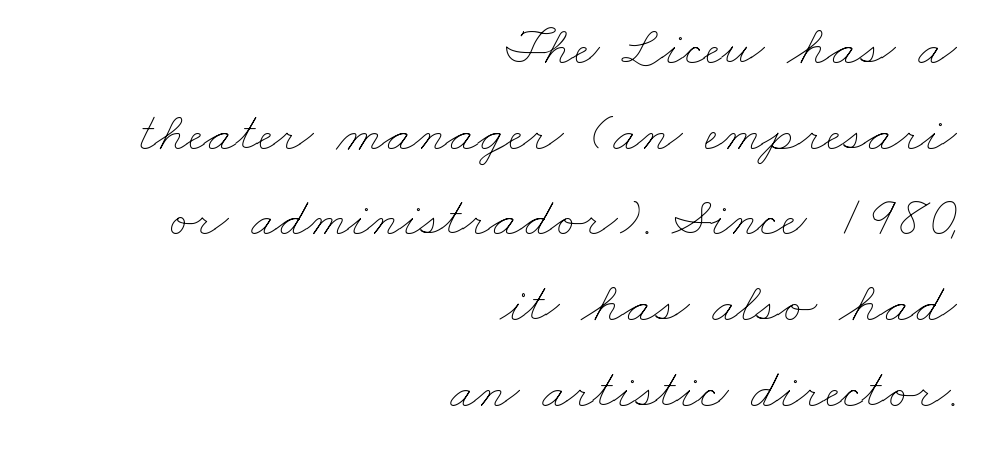
Q: Is the text bold? A: No.
Q: Is the text underlined? A: No.
Q: How is the paragraph aligned? A: Right-aligned.
Q: Is the spacing between letters normal or unusually wide? A: Normal.
Q: Is the spacing between lines tight, normal or loose? A: Normal.
Q: Width (condensed, normal, or wide)? A: Wide.
Q: Stroke contrast? A: Low.
Q: x-height? A: Small.
Q: Monospaced? A: No.
